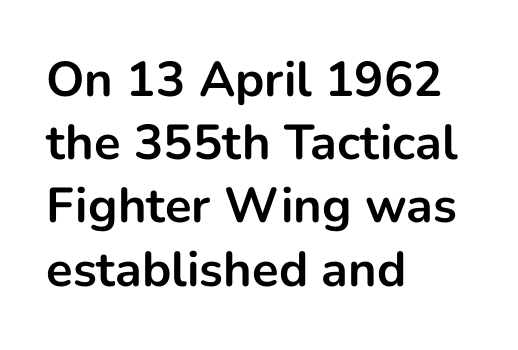
The image shows 49 px bold sans-serif type, upright; set left-aligned, normal line spacing (1.29x), normal letter spacing, not underlined; low stroke contrast and a medium x-height.
